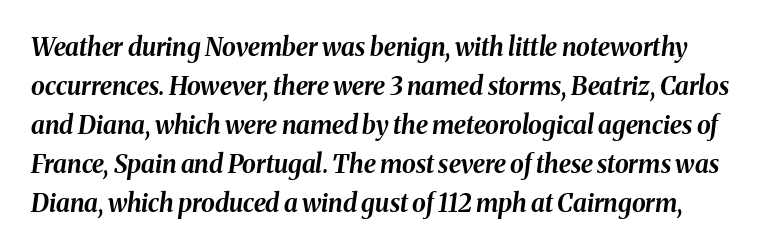
In terms of leading, this rendering sits right in the middle. Compared with typical body copy, the letter spacing here is the same. Is the type slanted? Yes — the strokes lean at a clear angle. No word sits above an underline. Typographic density is high because the face is bold.
